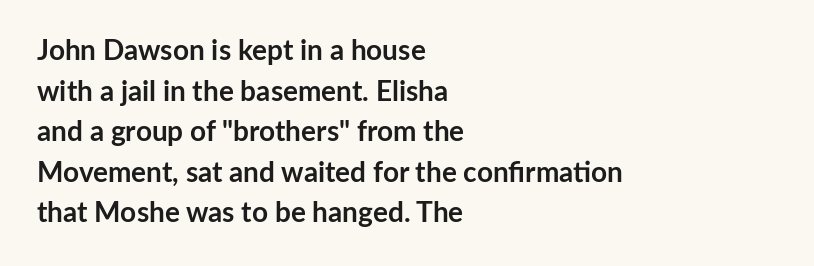
{"serif": "no", "italic": "no", "bold": "yes", "weight": "semibold", "width": "normal", "stroke_contrast": "low", "x_height": "medium", "monospaced": "no", "underline": "no", "align": "left", "line_spacing": "normal", "line_spacing_ratio": 1.45, "letter_spacing": "normal", "letter_spacing_em": 0.0, "glyph_px": 28}
